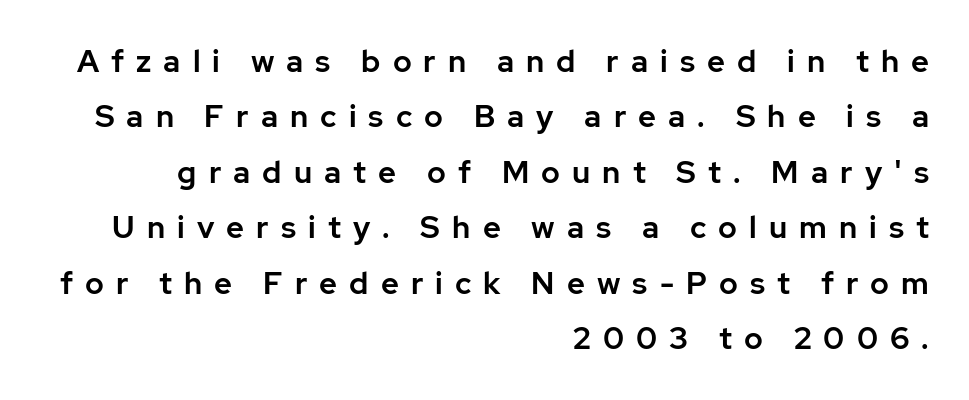
The image shows 31 px sans-serif type, upright; set right-aligned, line spacing 1.79x, unusually wide letter spacing (+0.39 em), not underlined; low stroke contrast and a medium x-height.
